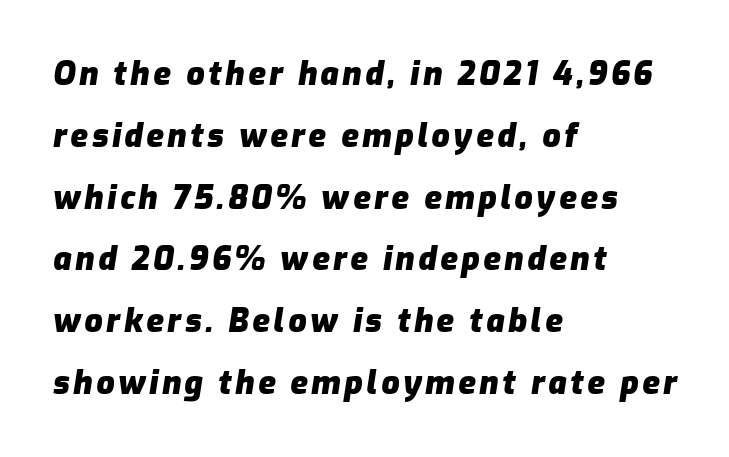
{"italic": "yes", "lean": "right", "slant_degrees": 9, "bold": "yes", "weight": "heavy", "width": "normal", "stroke_contrast": "low", "x_height": "medium", "monospaced": "no", "underline": "no", "align": "left", "line_spacing": "loose", "line_spacing_ratio": 1.93, "glyph_px": 32}
